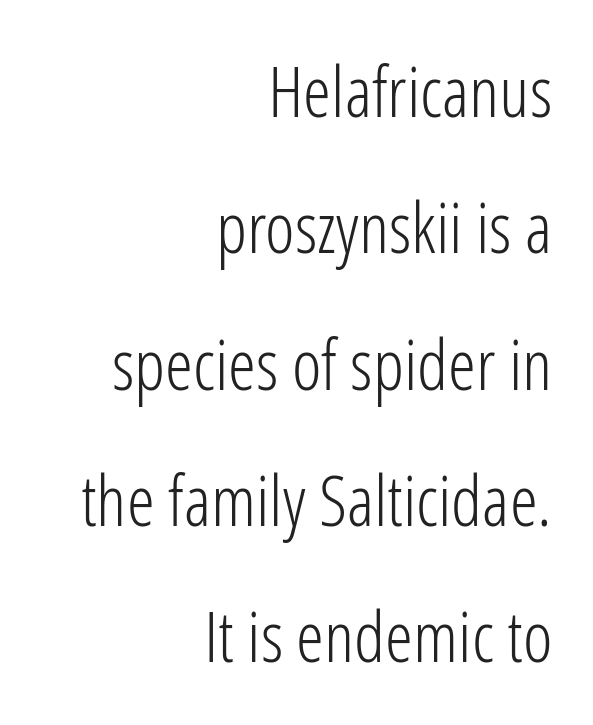
{"serif": "no", "italic": "no", "bold": "no", "weight": "light", "width": "condensed", "stroke_contrast": "low", "x_height": "medium", "monospaced": "no", "underline": "no", "align": "right", "line_spacing": "loose", "line_spacing_ratio": 1.92, "letter_spacing": "normal", "letter_spacing_em": 0.0, "glyph_px": 71}
